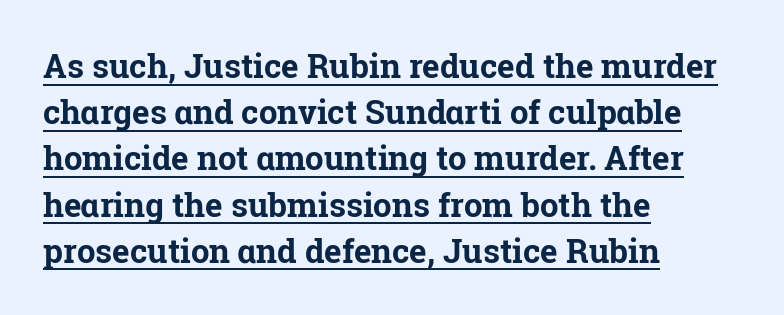
On the weight axis this lands at bold, roughly 700. Is the letter spacing exaggerated? No — it looks like the ordinary default. The glyphs in this specimen are seriffed. Quick note: not italic, upright. Whoever set this chose a conventional vertical rhythm. The glyphs are accompanied by a horizontal stroke just below them.
